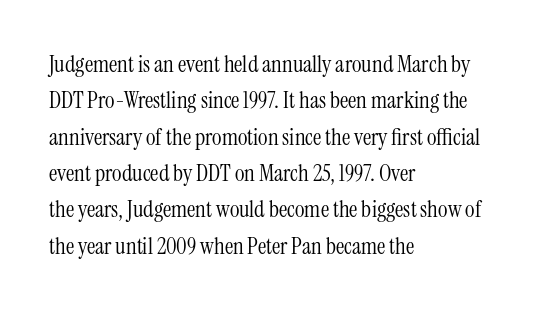
Compared with typical paragraphs, the rows here are spaced about the same. The letterforms sit at book weight or below. Ascenders rise straight up at ninety degrees. The lines are quadded left. Check the space under the baseline: it is left empty. Tracking value appears to be zero — textbook default spacing.
